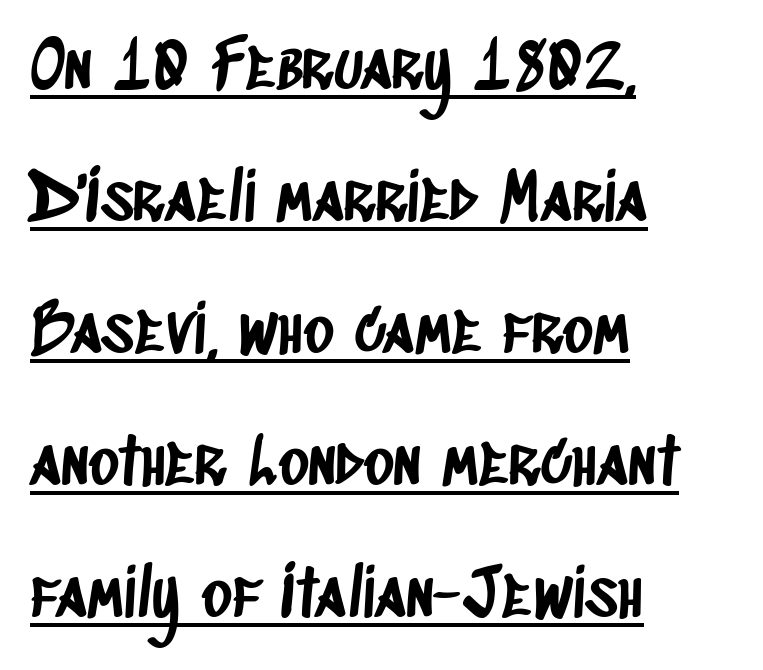
{"serif": "no", "width": "condensed", "stroke_contrast": "low", "x_height": "large", "monospaced": "no", "underline": "yes", "align": "left", "line_spacing": "loose", "line_spacing_ratio": 2.03, "letter_spacing": "normal", "letter_spacing_em": 0.0, "glyph_px": 65}
